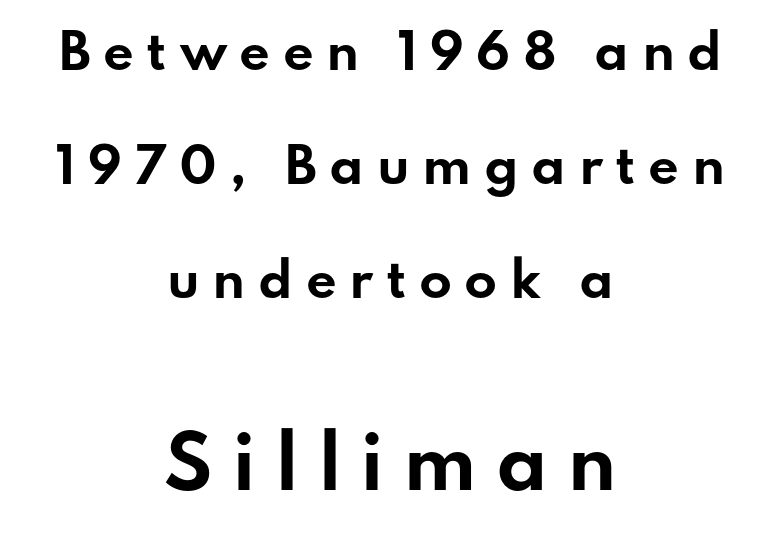
The image shows 72 px bold, wide sans-serif type, upright; set centered, loose line spacing (2.38x), unusually wide letter spacing (+0.26 em), not underlined; the second (bottom) block is 1.5x larger; low stroke contrast and a small x-height.
